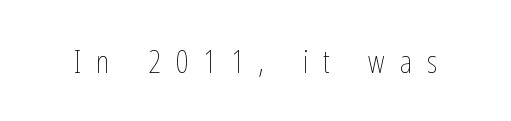
The image shows 32 px thin, condensed type, upright; set unusually wide letter spacing (+0.47 em), not underlined; low stroke contrast and a medium x-height.
